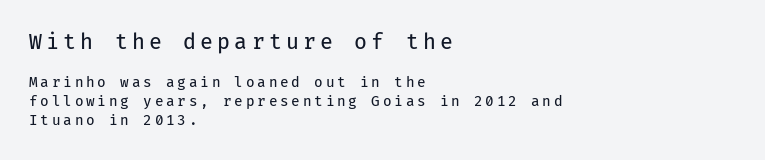
The image shows 21 px text type, upright; set left-aligned, normal line spacing (1.36x), unusually wide letter spacing (+0.2 em), not underlined; the first (top) block is 1.5x larger.
